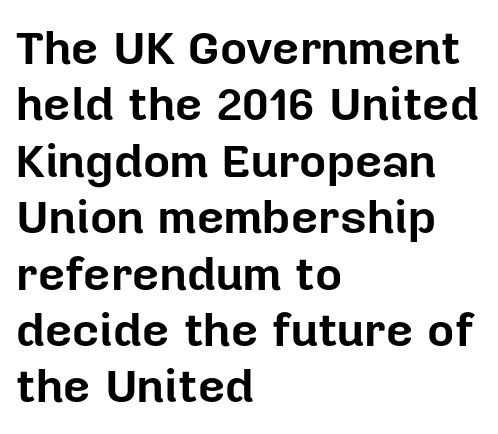
The image shows 47 px bold sans-serif type, upright; set left-aligned, line spacing 1.2x, normal letter spacing, not underlined; low stroke contrast and a medium x-height.
